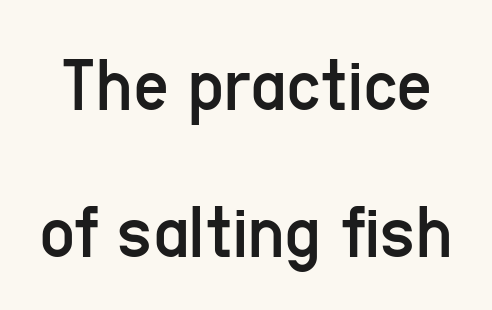
Q: Is the text bold? A: No.
Q: Is the text italic (slanted)? A: No, it is upright.
Q: Is the typeface a serif or a sans-serif typeface? A: Sans-serif.
Q: Is the text underlined? A: No.
Q: Is the spacing between letters normal or unusually wide? A: Normal.
Q: Width (condensed, normal, or wide)? A: Condensed.
Q: Stroke contrast? A: Low.
Q: x-height? A: Medium.
Q: Monospaced? A: No.
